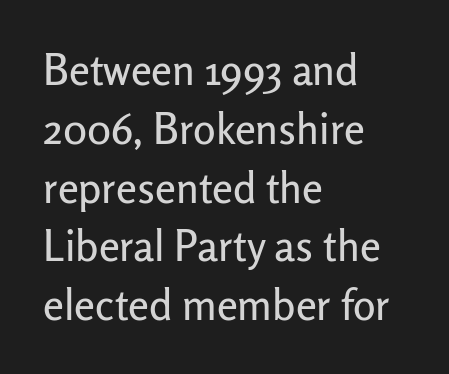
Q: Is the text italic (slanted)? A: No, it is upright.
Q: Is the typeface a serif or a sans-serif typeface? A: Sans-serif.
Q: Is the text underlined? A: No.
Q: How is the paragraph aligned? A: Left-aligned.
Q: Is the spacing between letters normal or unusually wide? A: Normal.
Q: Is the spacing between lines tight, normal or loose? A: Normal.
Q: Width (condensed, normal, or wide)? A: Normal.
Q: Stroke contrast? A: Low.
Q: x-height? A: Medium.
Q: Monospaced? A: No.
